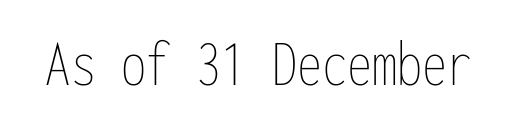
The image shows 67 px thin, condensed type, upright, monospaced; set normal letter spacing, not underlined; low stroke contrast and a medium x-height.
